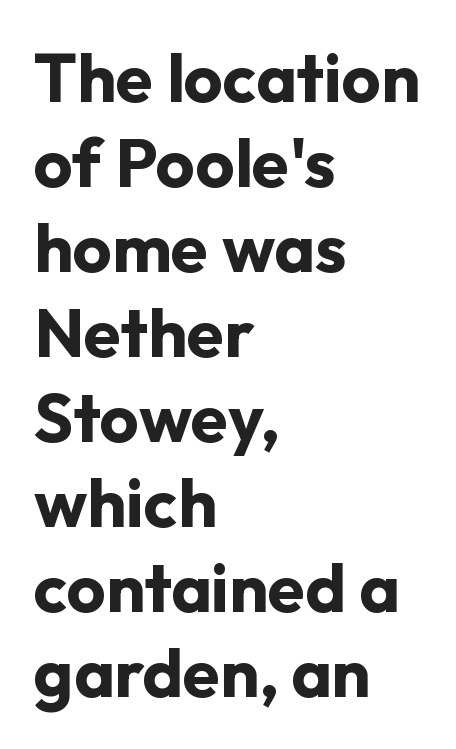
The image shows 68 px bold sans-serif type, upright; set left-aligned, normal line spacing (1.25x), normal letter spacing, not underlined; low stroke contrast and a medium x-height.
